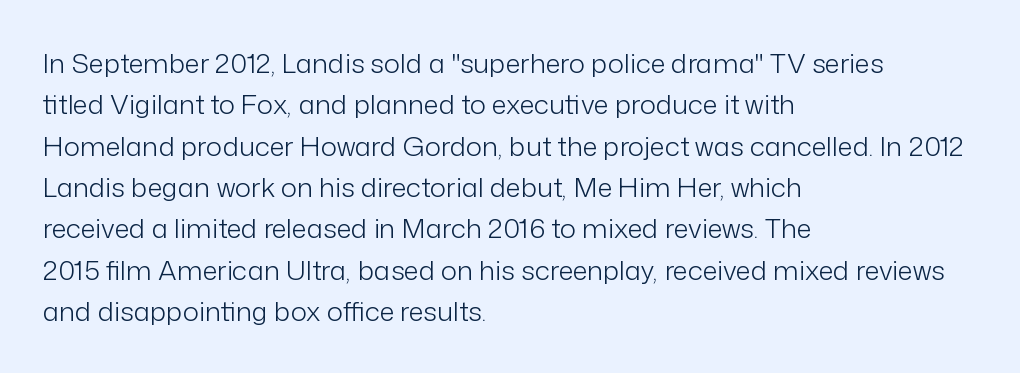
{"italic": "no", "bold": "no", "underline": "no", "align": "left", "line_spacing": "normal", "line_spacing_ratio": 1.53, "letter_spacing": "normal", "letter_spacing_em": 0.0, "glyph_px": 27}
